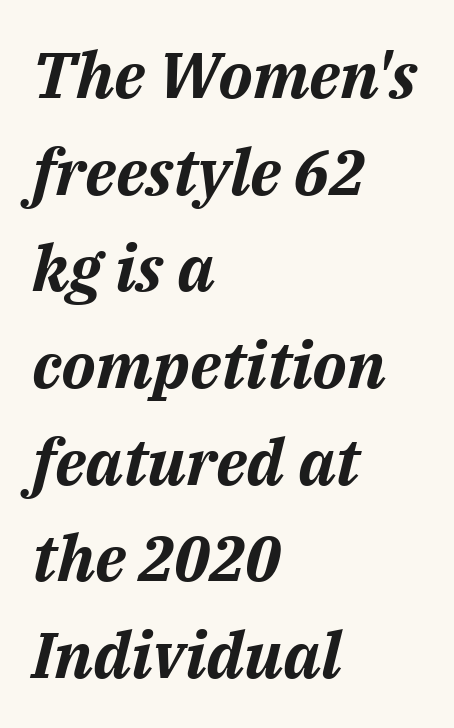
The image shows 64 px bold type, italic (leaning right); set left-aligned, normal line spacing (1.51x), normal letter spacing, not underlined; medium stroke contrast and a medium x-height.
